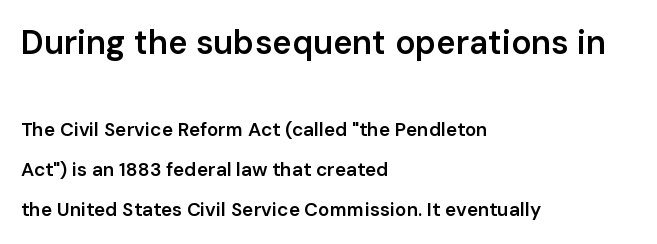
The specimen omits any rule beneath the text block's lines. These lines were composed using upright roman letters. Quick note: interline space is abundant. These words are printed semibold, heavier than regular yet not bold. Of the two passages, the one on top uses the larger point size. A sans-serif font was chosen for this passage.
